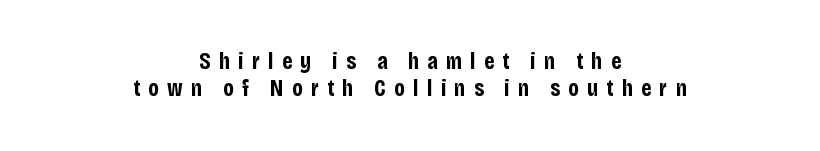
Style check: upright. Descenders hang freely into open space. Where is the straight margin? There isn't one; the lines are centered. These words are printed bold, with thick strokes throughout. The letterforms stand isolated, each surrounded by extra space.
